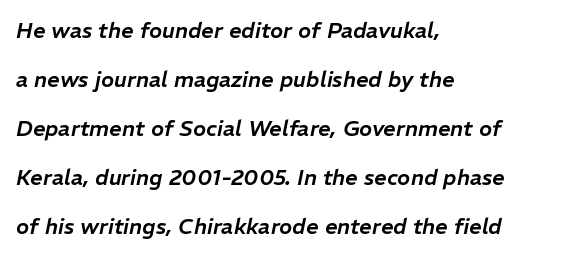
Q: Is the text italic (slanted)? A: Yes, it leans right by about 11 degrees.
Q: Is the text underlined? A: No.
Q: How is the paragraph aligned? A: Left-aligned.
Q: Is the spacing between letters normal or unusually wide? A: Normal.
Q: Is the spacing between lines tight, normal or loose? A: Loose.
